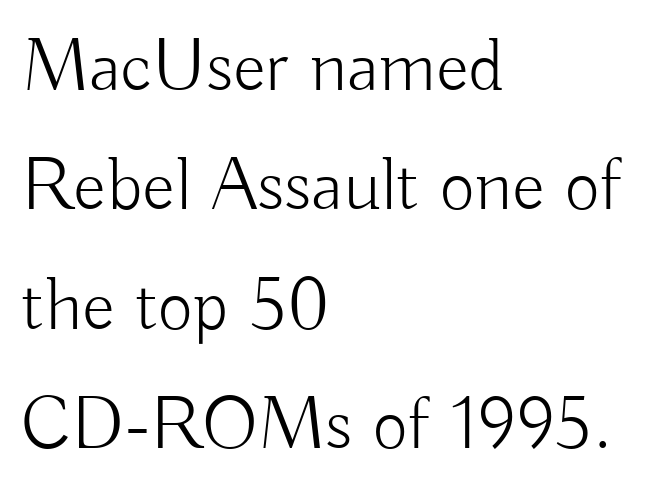
The image shows 76 px light sans-serif type, upright; set left-aligned, normal line spacing (1.57x), normal letter spacing, not underlined; low stroke contrast and a small x-height.
